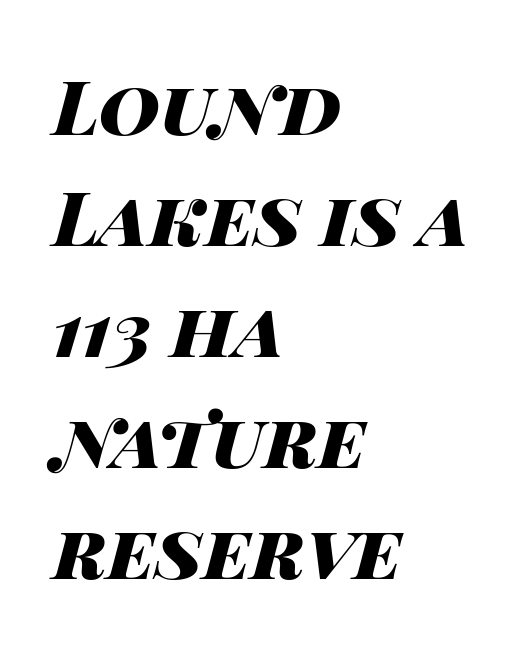
Q: Is the text bold? A: Yes.
Q: Is the text italic (slanted)? A: Yes, it leans right by about 14 degrees.
Q: Is the text underlined? A: No.
Q: How is the paragraph aligned? A: Left-aligned.
Q: Is the spacing between letters normal or unusually wide? A: Normal.
Q: Is the spacing between lines tight, normal or loose? A: Normal.
Q: Width (condensed, normal, or wide)? A: Wide.
Q: Stroke contrast? A: High.
Q: x-height? A: Large.
Q: Monospaced? A: No.
